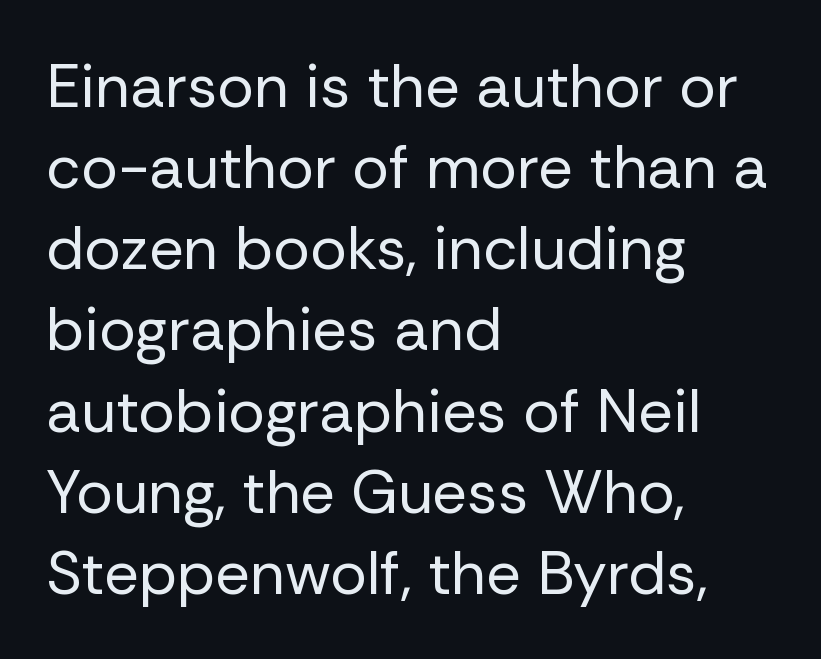
Q: Is the text bold? A: No.
Q: Is the text italic (slanted)? A: No, it is upright.
Q: Is the typeface a serif or a sans-serif typeface? A: Sans-serif.
Q: Is the text underlined? A: No.
Q: How is the paragraph aligned? A: Left-aligned.
Q: Is the spacing between letters normal or unusually wide? A: Normal.
Q: Is the spacing between lines tight, normal or loose? A: Normal.
Q: Width (condensed, normal, or wide)? A: Normal.
Q: Stroke contrast? A: Low.
Q: x-height? A: Medium.
Q: Monospaced? A: No.
